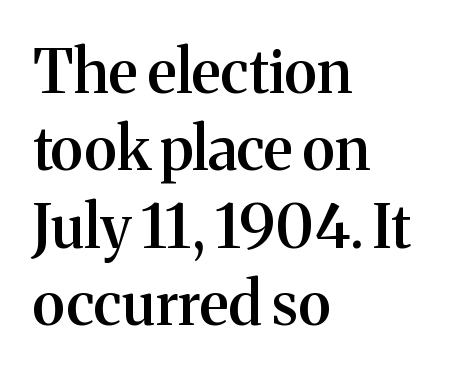
{"serif": "yes", "italic": "no", "bold": "semi", "weight": "semibold", "width": "normal", "stroke_contrast": "medium", "x_height": "medium", "monospaced": "no", "underline": "no", "align": "left", "line_spacing": "normal", "line_spacing_ratio": 1.29, "letter_spacing": "normal", "letter_spacing_em": 0.0, "glyph_px": 60}
